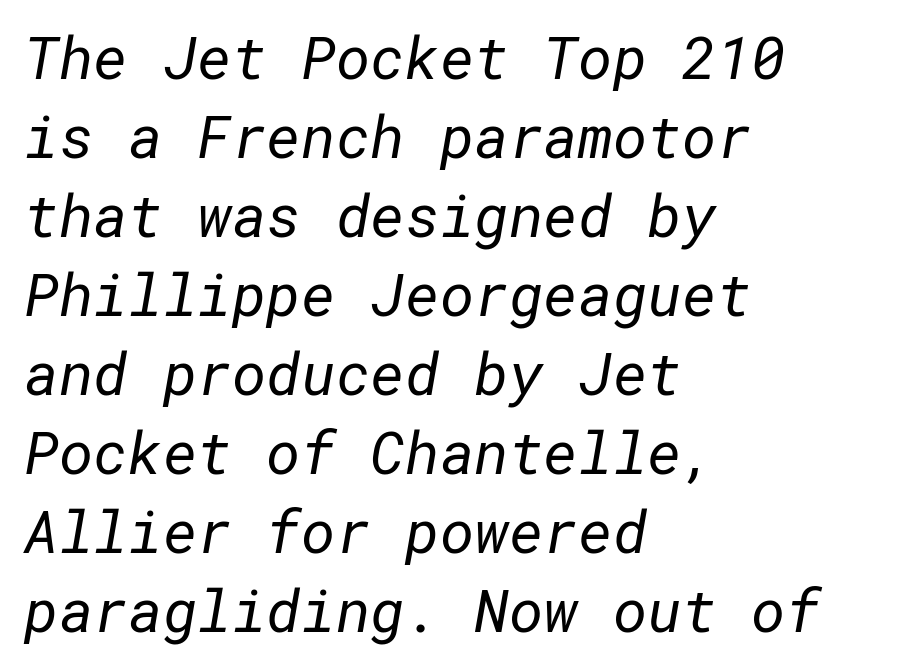
The image shows 59 px regular-weight sans-serif type; set left-aligned, normal line spacing (1.34x), normal letter spacing, not underlined; low stroke contrast and a medium x-height.
